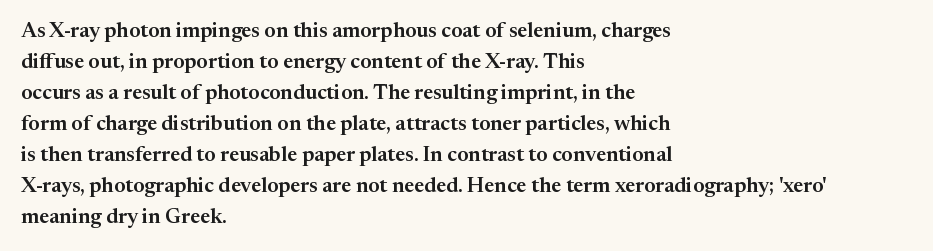
Does the copy run flush right? No — it runs flush left. The specimen reads as upright at a glance. Between one letter and the next there's only the usual sliver of space. The designer left line spacing at the default.
